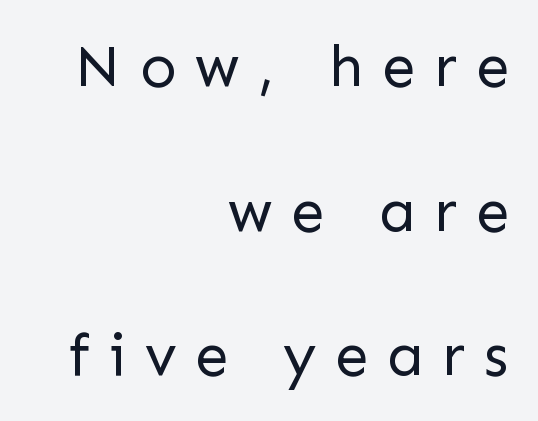
{"serif": "no", "italic": "no", "bold": "no", "weight": "regular", "width": "normal", "stroke_contrast": "low", "x_height": "medium", "monospaced": "no", "underline": "no", "align": "right", "line_spacing": "loose", "line_spacing_ratio": 2.41, "letter_spacing": "wide", "letter_spacing_em": 0.31, "glyph_px": 60}
